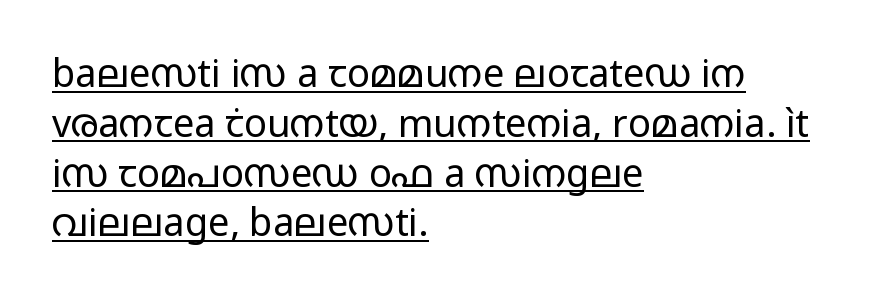
{"serif": "no", "italic": "no", "bold": "no", "weight": "regular", "width": "wide", "stroke_contrast": "low", "x_height": "medium", "monospaced": "no", "underline": "yes", "align": "left", "line_spacing": "normal", "line_spacing_ratio": 1.31, "letter_spacing": "normal", "letter_spacing_em": 0.0, "glyph_px": 38}
